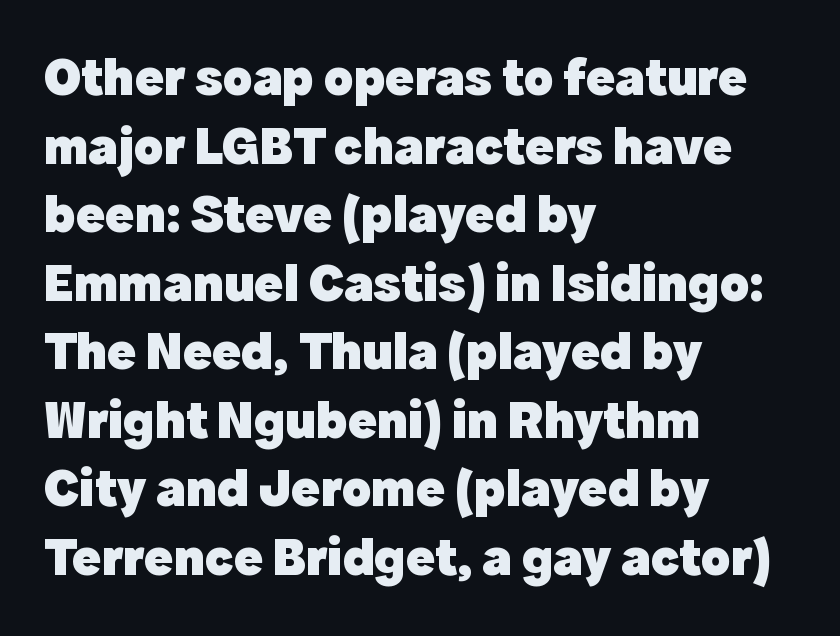
The image shows 54 px heavy sans-serif type, upright; set left-aligned, normal line spacing (1.27x), normal letter spacing, not underlined; a medium x-height.
